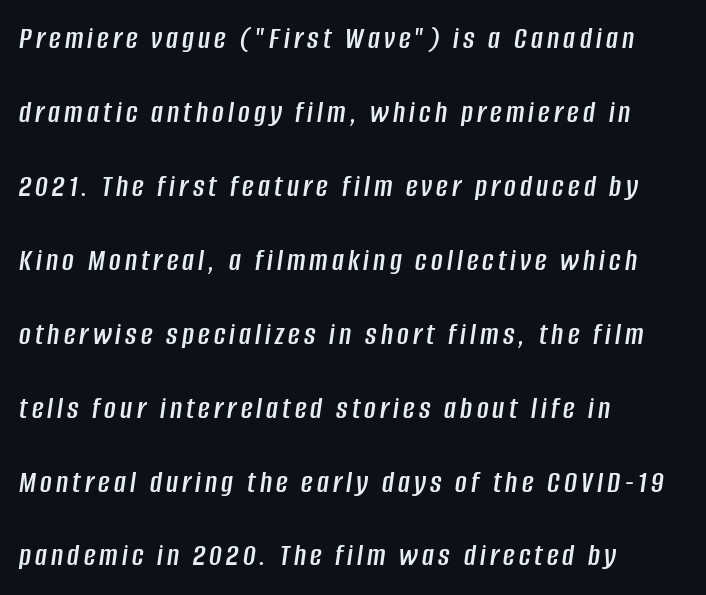
Rows of type keep a wide berth in the vertical direction. Is this a fixed-width face? No — the glyphs have proportional, varying widths. Rendered with sloped, italic letterforms. Bare-footed words on every line. Short and long lines alike share a common starting point at left.
